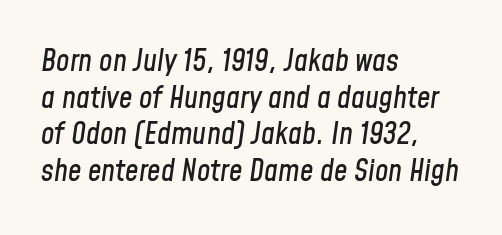
The image shows 30 px condensed type, italic (leaning right); set left-aligned, line spacing 1.22x, normal letter spacing, not underlined; low stroke contrast and a medium x-height.
